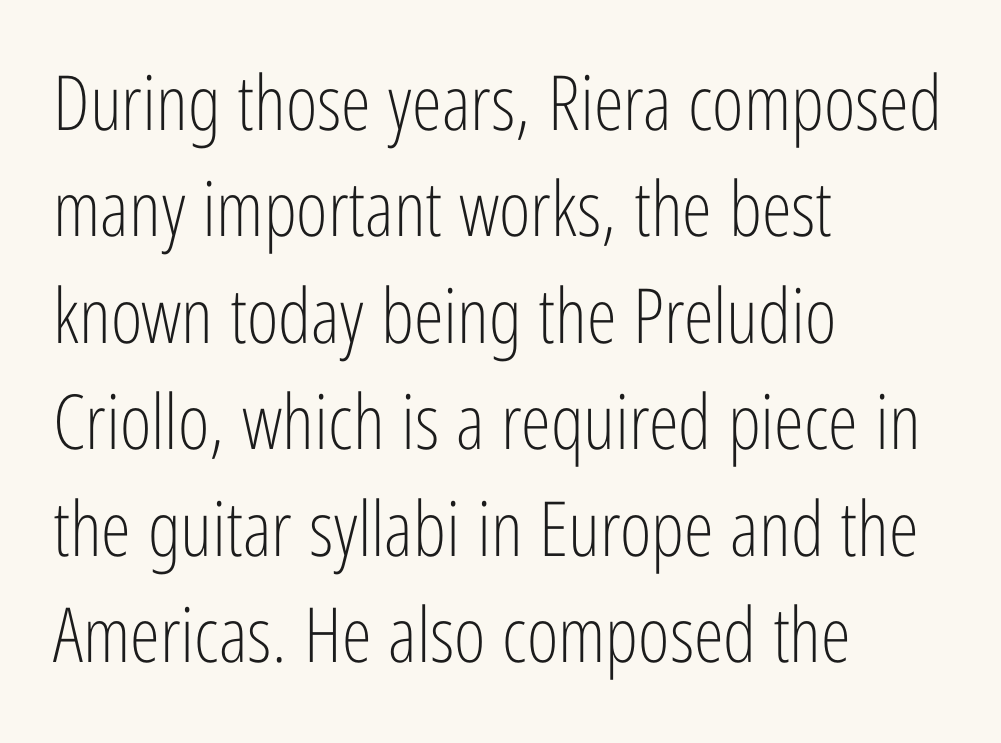
{"serif": "no", "italic": "no", "bold": "no", "weight": "light", "width": "condensed", "stroke_contrast": "low", "x_height": "medium", "monospaced": "no", "underline": "no", "align": "left", "line_spacing": "normal", "line_spacing_ratio": 1.4, "letter_spacing": "normal", "letter_spacing_em": 0.0, "glyph_px": 76}
